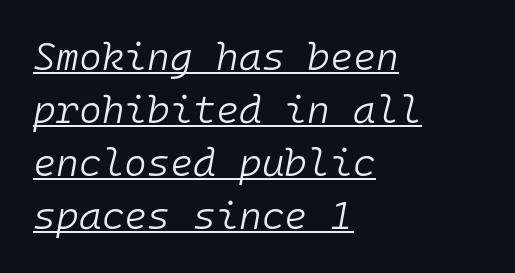
Each new line begins a customary step beneath the previous one. Emphasis is given by a line drawn under the lettering. Stems here are at most as thick as an everyday book face. Compared with ordinary roman type, these characters are visibly tilted. The passage shown has conventional tracking throughout.
